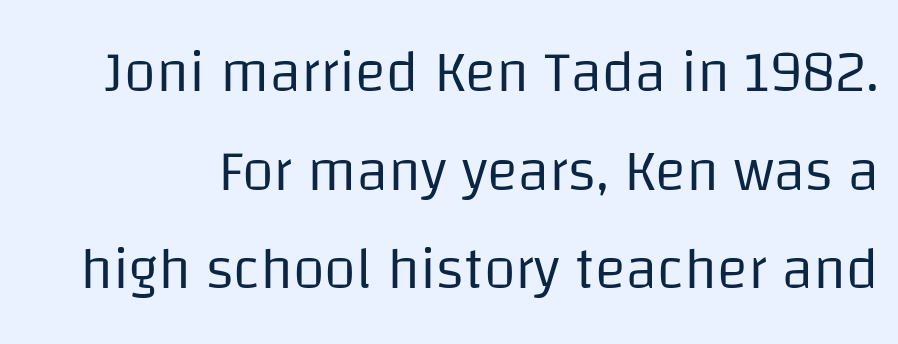
Q: Is the text bold? A: No.
Q: Is the text italic (slanted)? A: No, it is upright.
Q: Is the typeface a serif or a sans-serif typeface? A: Sans-serif.
Q: Is the text underlined? A: No.
Q: Is the spacing between letters normal or unusually wide? A: Normal.
Q: Is the spacing between lines tight, normal or loose? A: Normal.
Q: Width (condensed, normal, or wide)? A: Normal.
Q: Stroke contrast? A: Low.
Q: x-height? A: Large.
Q: Monospaced? A: No.
